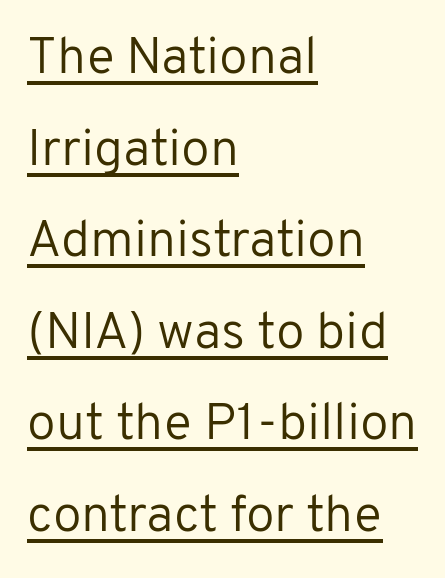
{"serif": "no", "italic": "no", "bold": "no", "weight": "regular", "width": "normal", "stroke_contrast": "low", "x_height": "medium", "monospaced": "no", "underline": "yes", "align": "left", "line_spacing_ratio": 1.76, "letter_spacing": "normal", "letter_spacing_em": 0.0, "glyph_px": 52}
